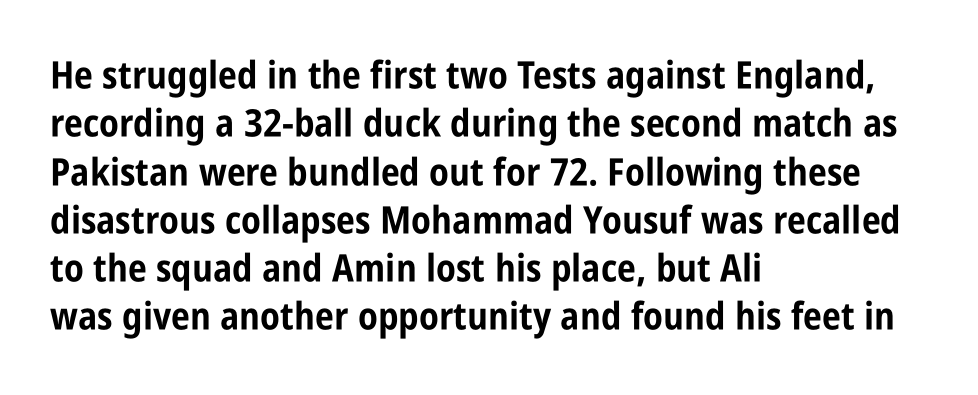
Q: Is the text bold? A: Yes.
Q: Is the text italic (slanted)? A: No, it is upright.
Q: Is the typeface a serif or a sans-serif typeface? A: Sans-serif.
Q: Is the text underlined? A: No.
Q: How is the paragraph aligned? A: Left-aligned.
Q: Is the spacing between letters normal or unusually wide? A: Normal.
Q: Is the spacing between lines tight, normal or loose? A: Normal.
Q: Width (condensed, normal, or wide)? A: Condensed.
Q: Stroke contrast? A: Low.
Q: x-height? A: Large.
Q: Monospaced? A: No.
